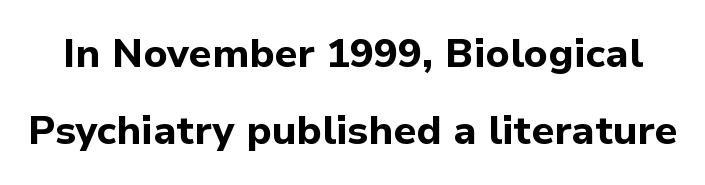
Q: Is the text bold? A: Yes.
Q: Is the text italic (slanted)? A: No, it is upright.
Q: Is the typeface a serif or a sans-serif typeface? A: Sans-serif.
Q: Is the text underlined? A: No.
Q: Is the spacing between letters normal or unusually wide? A: Normal.
Q: Is the spacing between lines tight, normal or loose? A: Loose.
Q: Width (condensed, normal, or wide)? A: Normal.
Q: Stroke contrast? A: Low.
Q: x-height? A: Medium.
Q: Monospaced? A: No.
